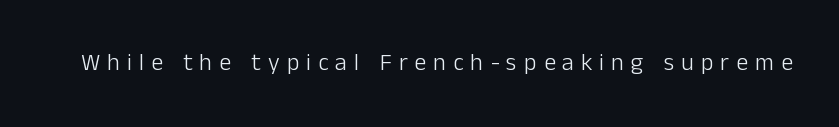
Q: Is the text bold? A: No.
Q: Is the text italic (slanted)? A: No, it is upright.
Q: Is the text underlined? A: No.
Q: Is the spacing between letters normal or unusually wide? A: Unusually wide.
